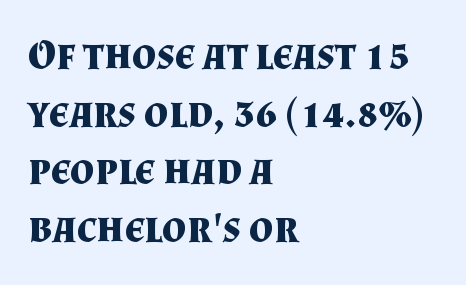
Q: Is the text bold? A: Yes.
Q: Is the text italic (slanted)? A: No, it is upright.
Q: Is the typeface a serif or a sans-serif typeface? A: Serif.
Q: Is the text underlined? A: No.
Q: How is the paragraph aligned? A: Left-aligned.
Q: Is the spacing between letters normal or unusually wide? A: Normal.
Q: Is the spacing between lines tight, normal or loose? A: Normal.
Q: Width (condensed, normal, or wide)? A: Normal.
Q: Stroke contrast? A: Medium.
Q: x-height? A: Small.
Q: Monospaced? A: No.
